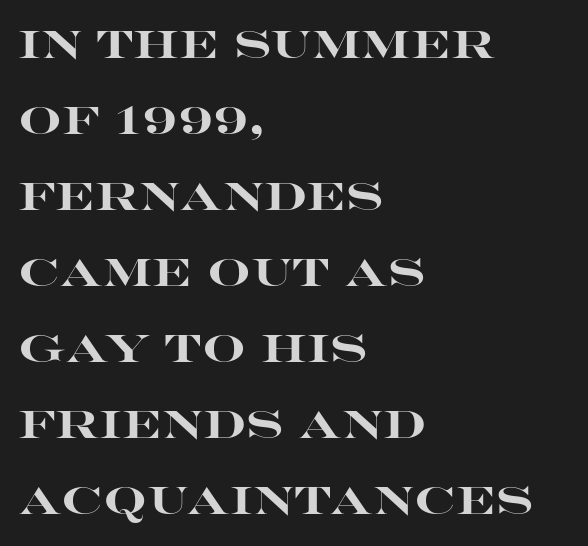
The image shows 38 px heavy, wide type, upright; set left-aligned, loose line spacing (2.0x), normal letter spacing, not underlined; high stroke contrast and a large x-height.
